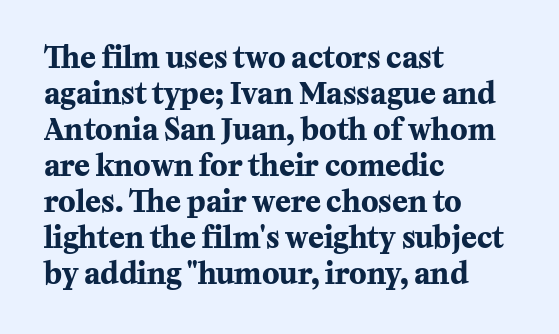
These lines keep a tight, regular rhythm from letter to letter. Heavy, bold letterforms. Rule under the text: the space is simply empty. No italicization has been applied; the sample stays upright.
